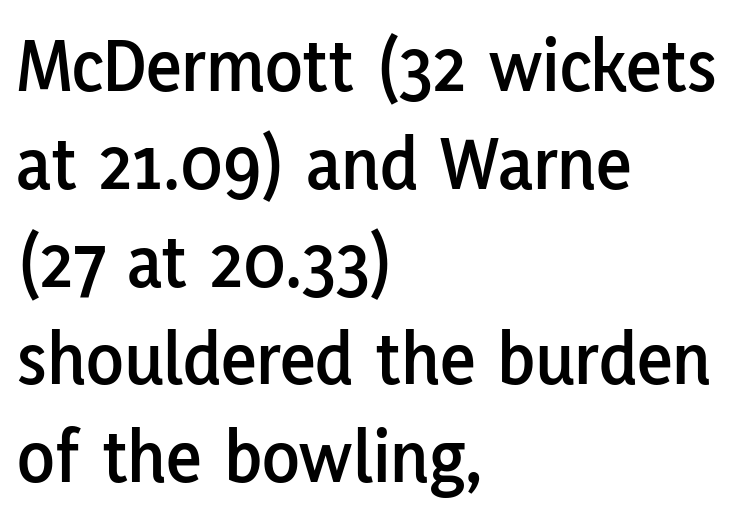
{"serif": "no", "italic": "no", "width": "normal", "stroke_contrast": "low", "x_height": "medium", "monospaced": "no", "underline": "no", "align": "left", "line_spacing": "normal", "line_spacing_ratio": 1.27, "letter_spacing": "normal", "letter_spacing_em": 0.0, "glyph_px": 77}
